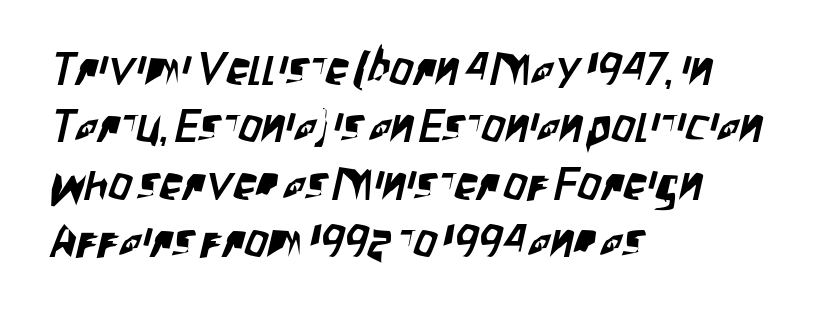
{"serif": "no", "width": "condensed", "stroke_contrast": "low", "x_height": "large", "monospaced": "no", "underline": "no", "align": "left", "line_spacing": "normal", "line_spacing_ratio": 1.25, "letter_spacing": "normal", "letter_spacing_em": 0.0, "glyph_px": 46}
